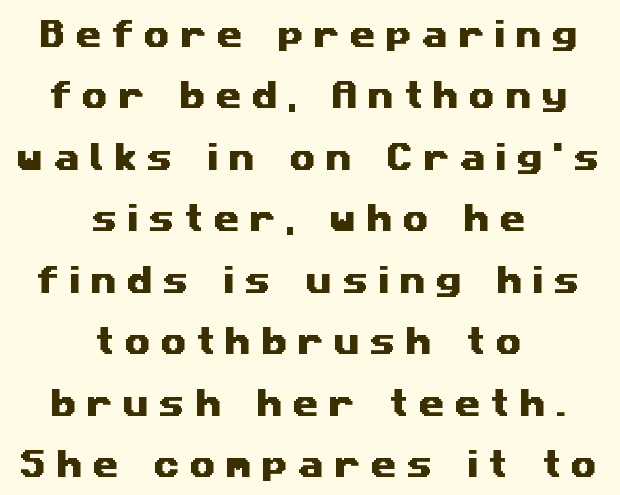
The image shows 30 px wide sans-serif type; set centered, loose line spacing (2.05x), unusually wide letter spacing (+0.33 em), not underlined; medium stroke contrast and a medium x-height.
